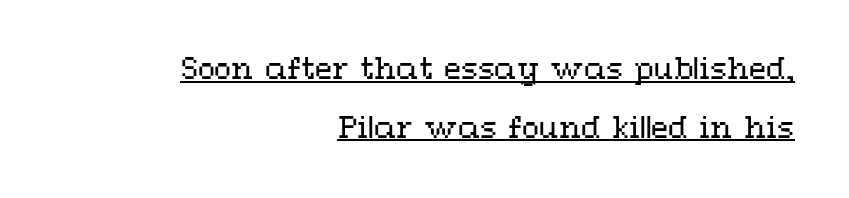
Italic: no, the glyphs are upright roman. Ink coverage per letter is moderate at most. The string is rendered with underlining switched on. You could not count columns in this text — the font is proportionally spaced. This rendering leaves character spacing at its baseline value. The line-height multiplier appears high, well above default.
